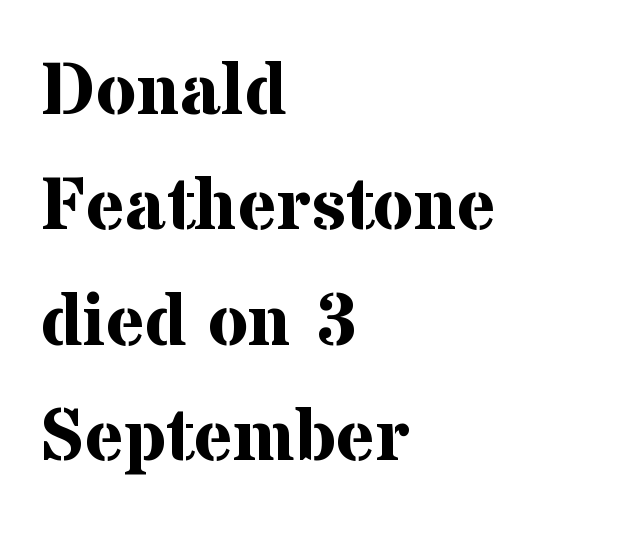
Q: Is the text bold? A: Yes.
Q: Is the text italic (slanted)? A: No, it is upright.
Q: Is the typeface a serif or a sans-serif typeface? A: Serif.
Q: Is the text underlined? A: No.
Q: How is the paragraph aligned? A: Left-aligned.
Q: Is the spacing between letters normal or unusually wide? A: Normal.
Q: Is the spacing between lines tight, normal or loose? A: Normal.
Q: Width (condensed, normal, or wide)? A: Normal.
Q: Stroke contrast? A: Medium.
Q: x-height? A: Medium.
Q: Monospaced? A: No.
